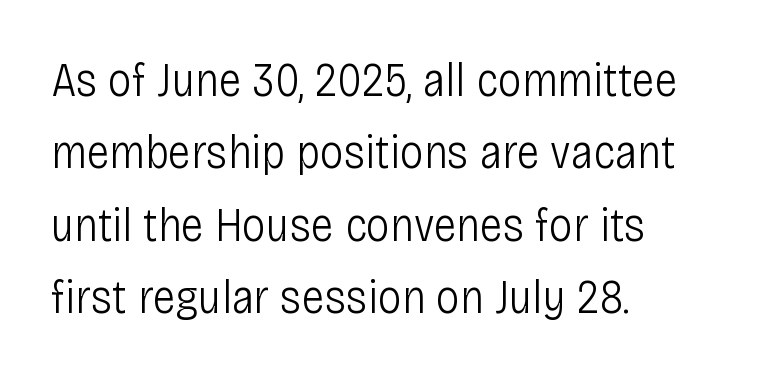
A classic flush-left, rag-right setting is used for this passage. The typeface has the unassuming heft of standard copy or less. The axis of the letterforms is exactly vertical. I'd call this a sans setting — the letters go barefoot. Interline gaps are of average width in this sample.
